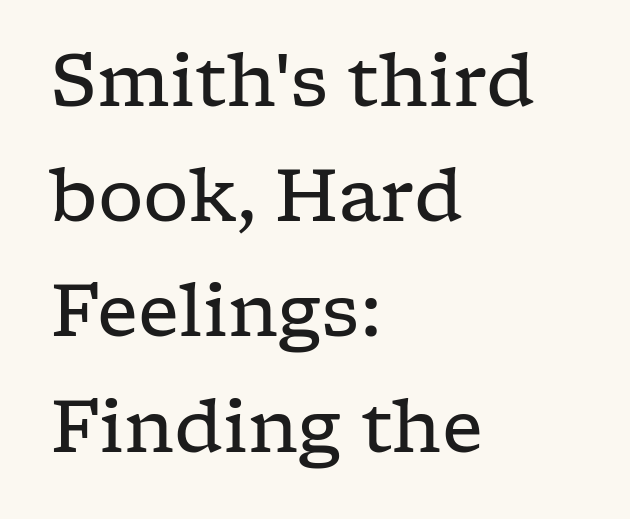
Q: Is the text bold? A: No.
Q: Is the text italic (slanted)? A: No, it is upright.
Q: Is the typeface a serif or a sans-serif typeface? A: Serif.
Q: Is the text underlined? A: No.
Q: How is the paragraph aligned? A: Left-aligned.
Q: Is the spacing between letters normal or unusually wide? A: Normal.
Q: Is the spacing between lines tight, normal or loose? A: Normal.
Q: Width (condensed, normal, or wide)? A: Wide.
Q: Stroke contrast? A: Low.
Q: x-height? A: Medium.
Q: Monospaced? A: No.
